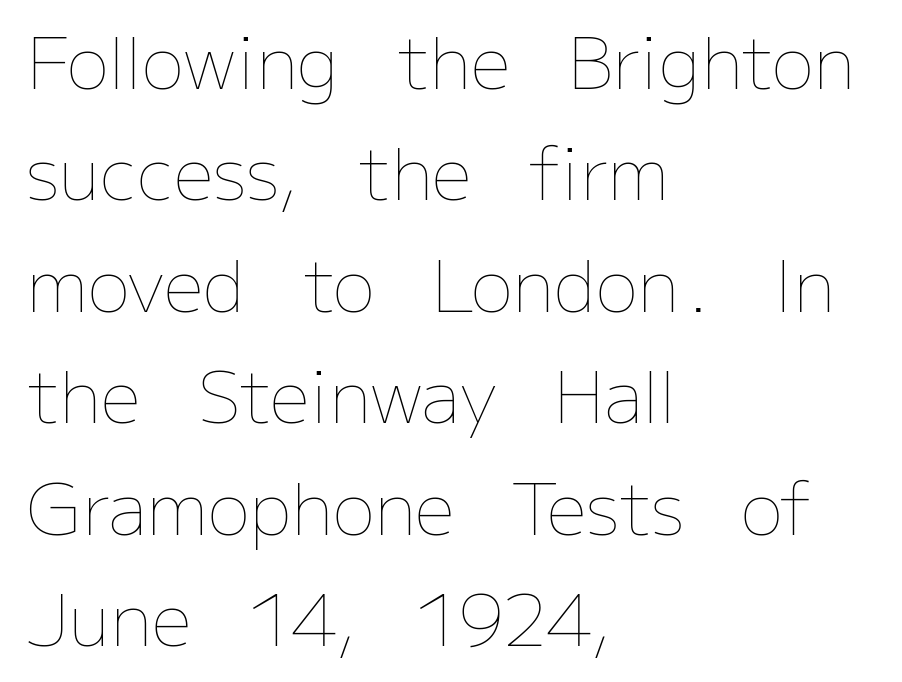
Q: Is the text bold? A: No.
Q: Is the text italic (slanted)? A: No, it is upright.
Q: Is the text underlined? A: No.
Q: How is the paragraph aligned? A: Left-aligned.
Q: Is the spacing between letters normal or unusually wide? A: Normal.
Q: Is the spacing between lines tight, normal or loose? A: Normal.
Q: Width (condensed, normal, or wide)? A: Normal.
Q: Stroke contrast? A: Low.
Q: x-height? A: Medium.
Q: Monospaced? A: No.
